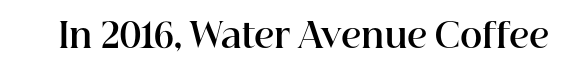
Q: Is the text bold? A: Yes.
Q: Is the text italic (slanted)? A: No, it is upright.
Q: Is the typeface a serif or a sans-serif typeface? A: Serif.
Q: Is the text underlined? A: No.
Q: Is the spacing between letters normal or unusually wide? A: Normal.
Q: Width (condensed, normal, or wide)? A: Normal.
Q: Stroke contrast? A: High.
Q: x-height? A: Medium.
Q: Monospaced? A: No.
